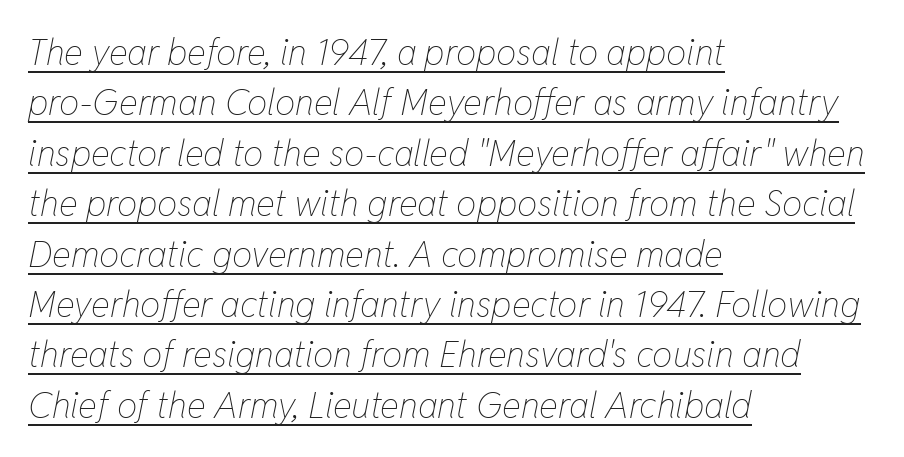
The image shows 36 px thin, condensed type, italic (leaning right); set left-aligned, normal line spacing (1.4x), normal letter spacing, underlined; low stroke contrast and a medium x-height.
